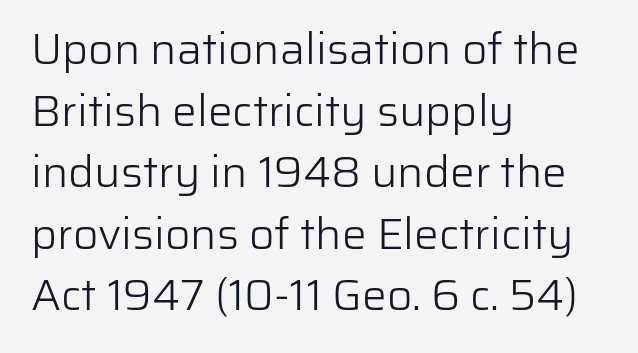
Q: Is the text bold? A: No.
Q: Is the text italic (slanted)? A: No, it is upright.
Q: Is the typeface a serif or a sans-serif typeface? A: Sans-serif.
Q: Is the text underlined? A: No.
Q: How is the paragraph aligned? A: Left-aligned.
Q: Is the spacing between letters normal or unusually wide? A: Normal.
Q: Is the spacing between lines tight, normal or loose? A: Normal.
Q: Width (condensed, normal, or wide)? A: Normal.
Q: Stroke contrast? A: Low.
Q: x-height? A: Medium.
Q: Monospaced? A: No.
